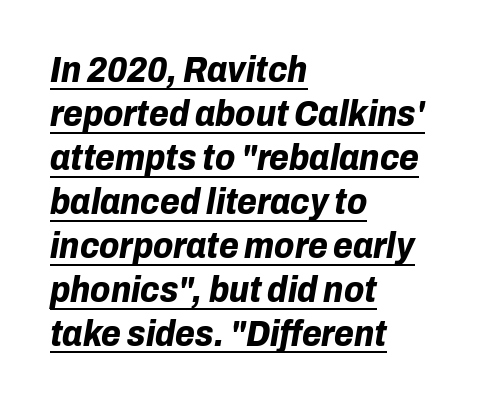
The image shows 36 px bold type, italic (leaning right); set left-aligned, line spacing 1.22x, normal letter spacing, underlined; low stroke contrast and a medium x-height.
